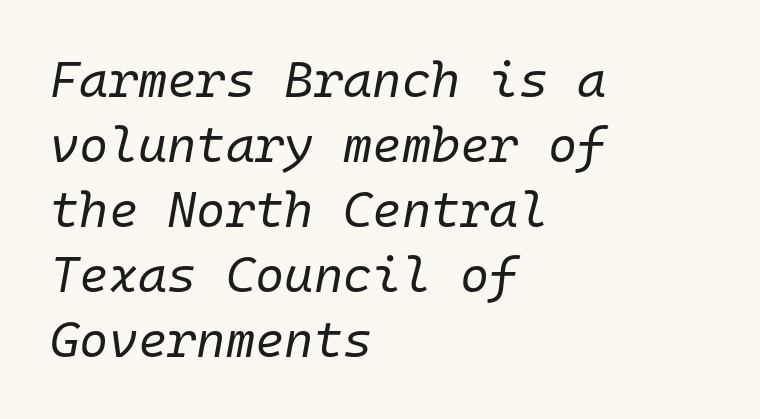
Monospaced: the letters line up in strict vertical columns. It's the slanting kind of type. The letters look calm and open, with moderate or lighter stems. A clean baseline with only descenders dipping below it.
